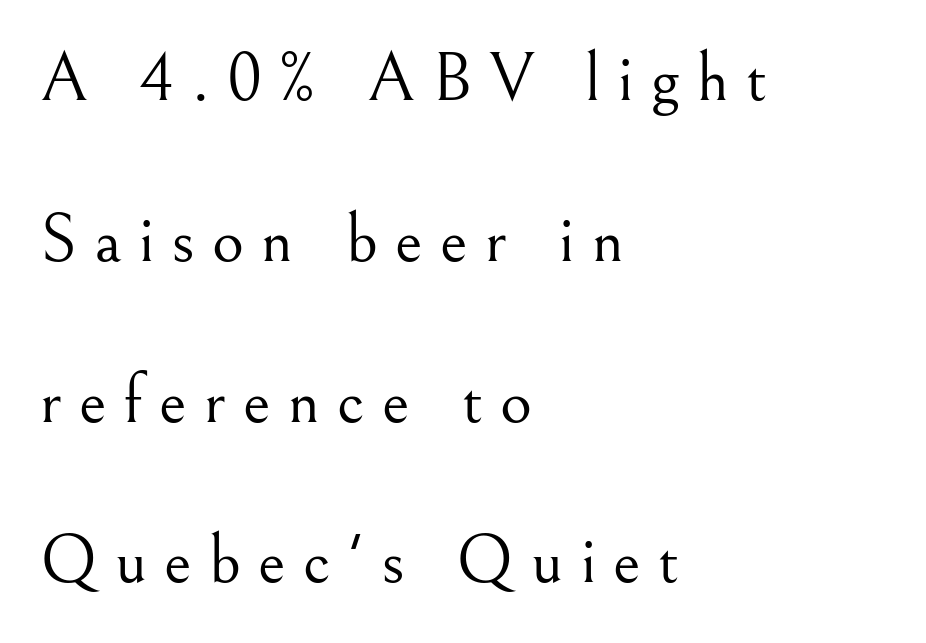
Q: Is the text bold? A: No.
Q: Is the text italic (slanted)? A: No, it is upright.
Q: Is the typeface a serif or a sans-serif typeface? A: Serif.
Q: Is the text underlined? A: No.
Q: How is the paragraph aligned? A: Left-aligned.
Q: Is the spacing between letters normal or unusually wide? A: Unusually wide.
Q: Is the spacing between lines tight, normal or loose? A: Loose.
Q: Width (condensed, normal, or wide)? A: Normal.
Q: Stroke contrast? A: Medium.
Q: x-height? A: Small.
Q: Monospaced? A: No.
